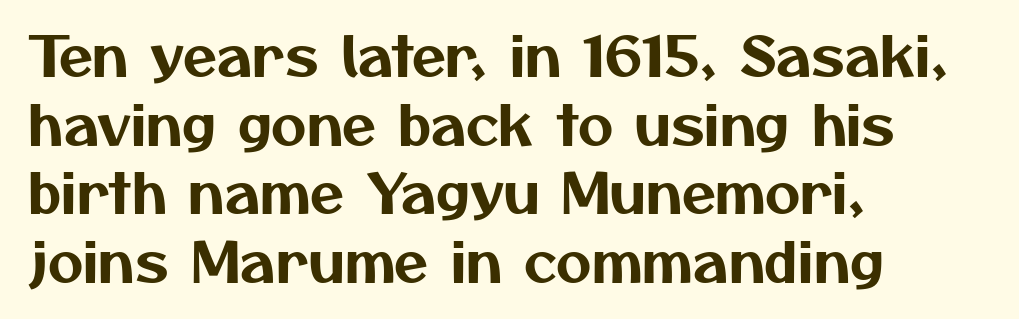
{"serif": "no", "width": "normal", "stroke_contrast": "medium", "x_height": "medium", "monospaced": "no", "underline": "no", "align": "left", "line_spacing": "normal", "line_spacing_ratio": 1.25, "letter_spacing": "normal", "letter_spacing_em": 0.0, "glyph_px": 55}
